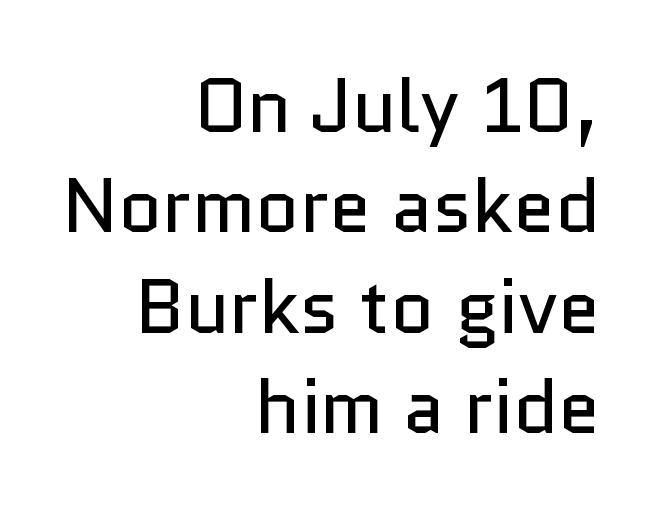
{"serif": "no", "italic": "no", "bold": "no", "weight": "regular", "width": "normal", "stroke_contrast": "low", "x_height": "medium", "monospaced": "no", "underline": "no", "align": "right", "line_spacing": "normal", "line_spacing_ratio": 1.32, "letter_spacing": "normal", "letter_spacing_em": 0.0, "glyph_px": 76}
